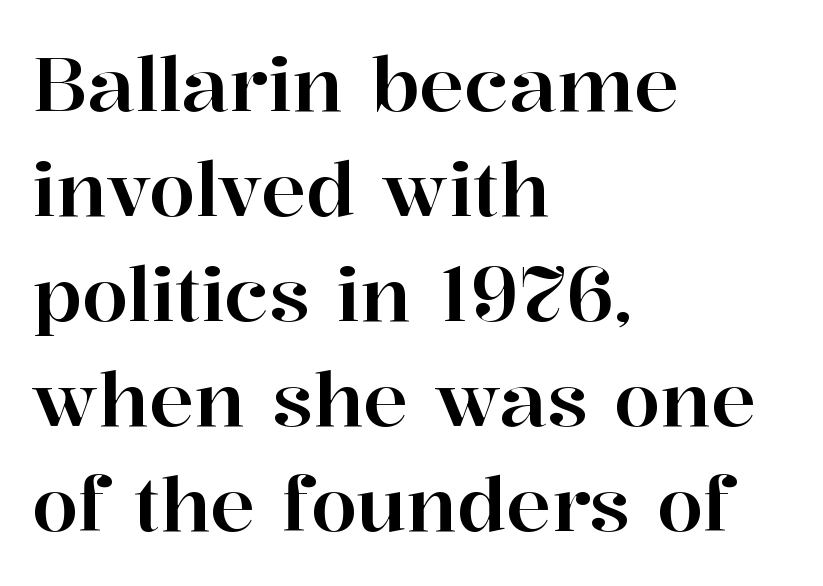
The image shows 75 px serif type, upright; set left-aligned, normal line spacing (1.4x), normal letter spacing, not underlined; high stroke contrast and a medium x-height.
